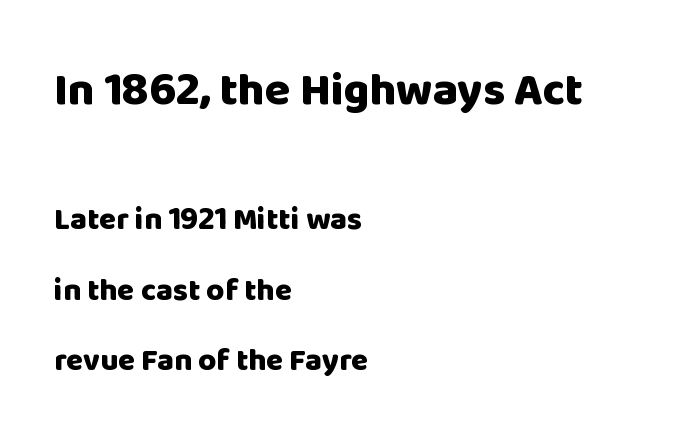
{"serif": "no", "italic": "no", "bold": "yes", "weight": "heavy", "width": "normal", "stroke_contrast": "low", "x_height": "large", "monospaced": "no", "underline": "no", "align": "left", "line_spacing": "loose", "line_spacing_ratio": 2.27, "letter_spacing": "normal", "letter_spacing_em": 0.0, "larger_block": "first", "size_ratio": 1.48, "glyph_px": 46}
